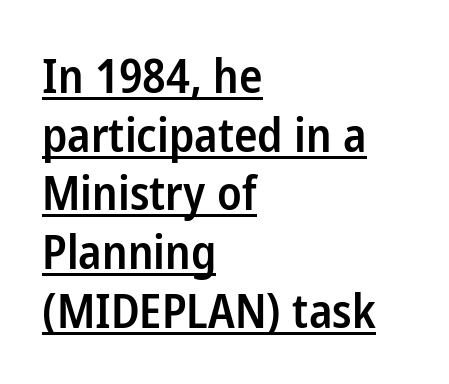
Do the characters align in a grid? No, the font is proportional. Is the block centered? No — it sits flush against the left margin. How heavy is the stroke? Medium-heavy — a semibold, shy of bold. Horizontal bands of white between lines are of average thickness. This rendering employs a face without finishing strokes, i.e., a sans-serif.
